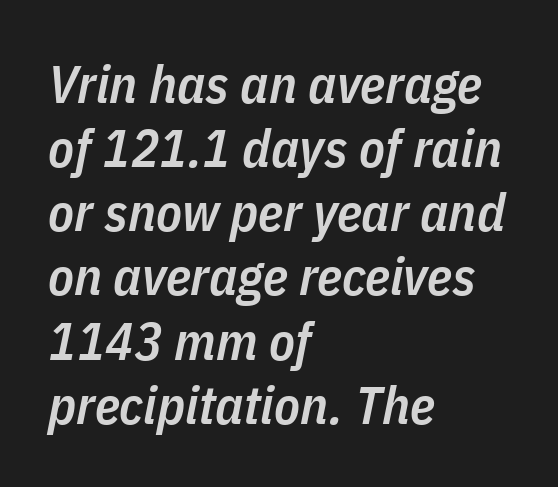
Q: Is the text bold? A: Semi-bold.
Q: Is the text italic (slanted)? A: Yes, it leans right by about 11 degrees.
Q: Is the text underlined? A: No.
Q: How is the paragraph aligned? A: Left-aligned.
Q: Is the spacing between letters normal or unusually wide? A: Normal.
Q: Width (condensed, normal, or wide)? A: Condensed.
Q: Stroke contrast? A: Low.
Q: x-height? A: Medium.
Q: Monospaced? A: No.
